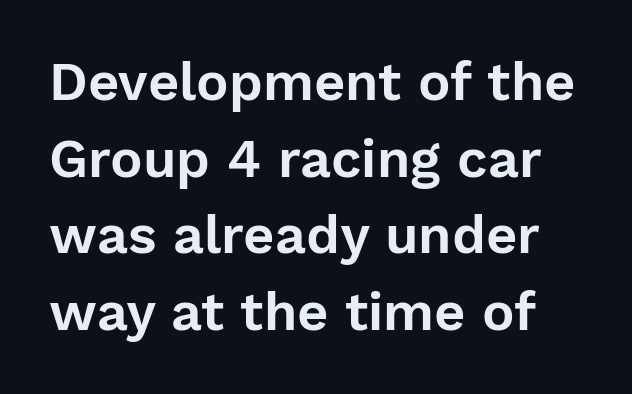
Q: Is the text italic (slanted)? A: No, it is upright.
Q: Is the typeface a serif or a sans-serif typeface? A: Sans-serif.
Q: Is the text underlined? A: No.
Q: Is the spacing between letters normal or unusually wide? A: Normal.
Q: Is the spacing between lines tight, normal or loose? A: Normal.
Q: Width (condensed, normal, or wide)? A: Normal.
Q: Stroke contrast? A: Low.
Q: x-height? A: Medium.
Q: Monospaced? A: No.
